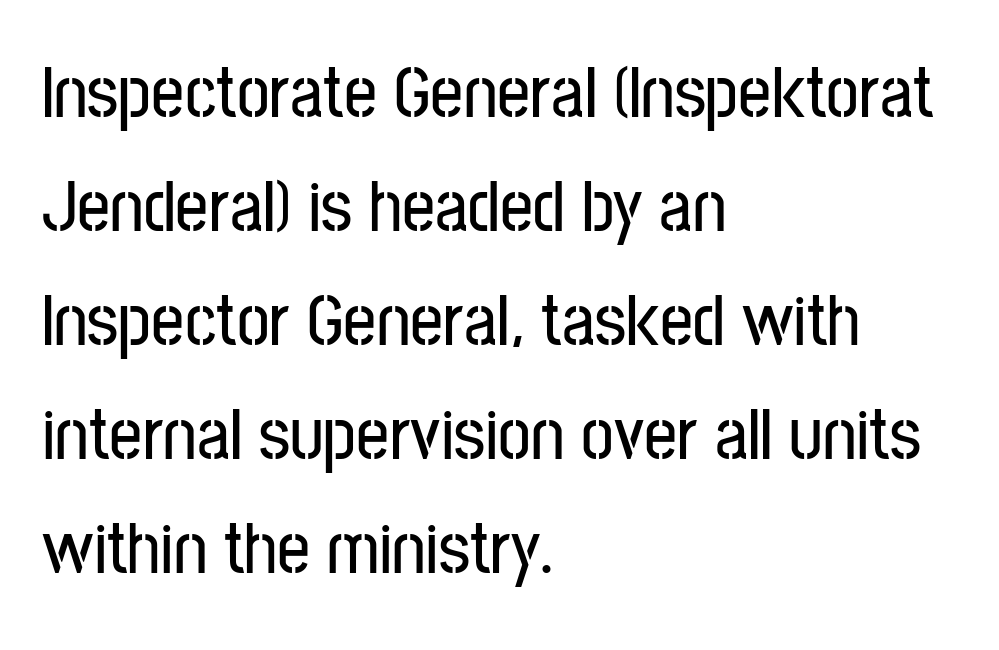
{"serif": "no", "italic": "no", "width": "condensed", "stroke_contrast": "low", "x_height": "medium", "monospaced": "no", "underline": "no", "align": "left", "line_spacing": "normal", "line_spacing_ratio": 1.56, "letter_spacing": "normal", "letter_spacing_em": 0.0, "glyph_px": 73}
